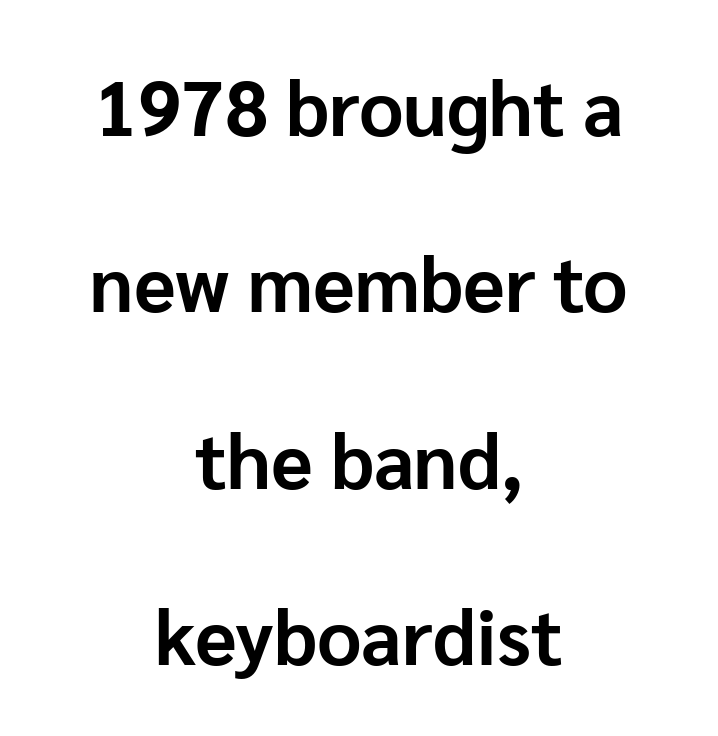
{"serif": "no", "italic": "no", "bold": "yes", "weight": "bold", "width": "normal", "stroke_contrast": "low", "x_height": "medium", "monospaced": "no", "underline": "no", "align": "center", "line_spacing": "loose", "line_spacing_ratio": 2.29, "letter_spacing": "normal", "letter_spacing_em": 0.0, "glyph_px": 77}
